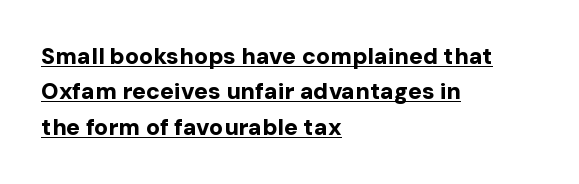
Tall strokes in this sample are plumb rather than angled. A classic flush-left, rag-right setting is used for this passage. Descenders here cross a horizontal rule under the line. The gaps between neighbouring characters are ordinary and unremarkable.
